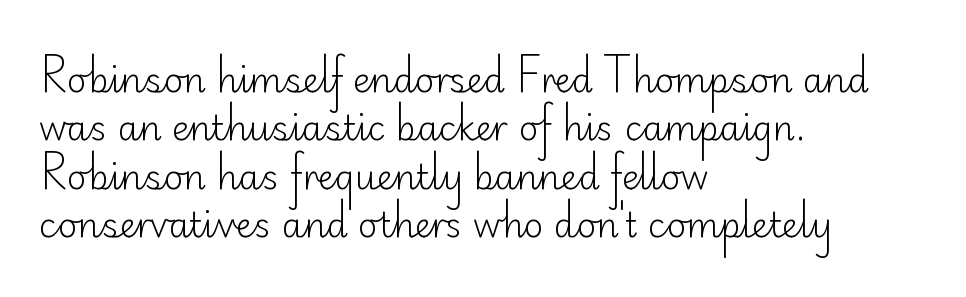
The image shows 34 px light sans-serif type, upright; set left-aligned, normal line spacing (1.42x), normal letter spacing, not underlined; low stroke contrast and a small x-height.
